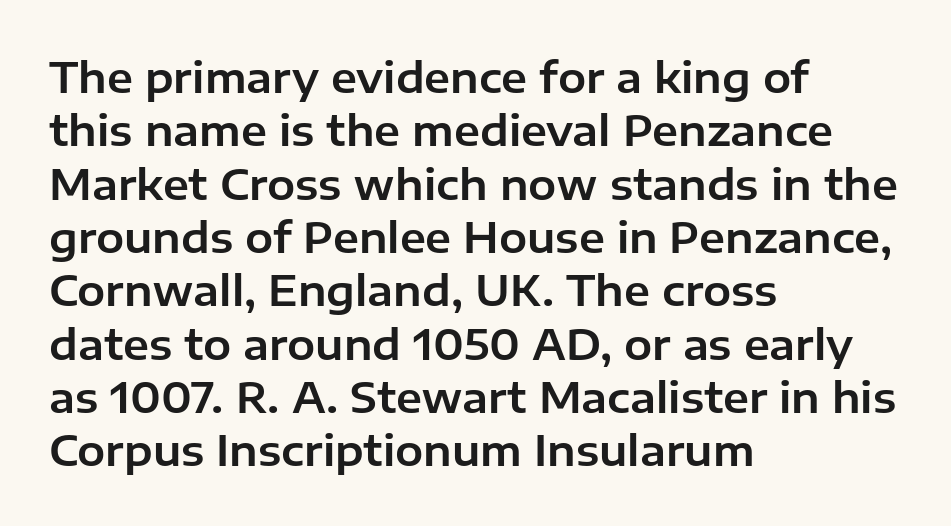
The image shows 42 px sans-serif type, upright; set left-aligned, normal line spacing (1.27x), normal letter spacing, not underlined; low stroke contrast and a medium x-height.
